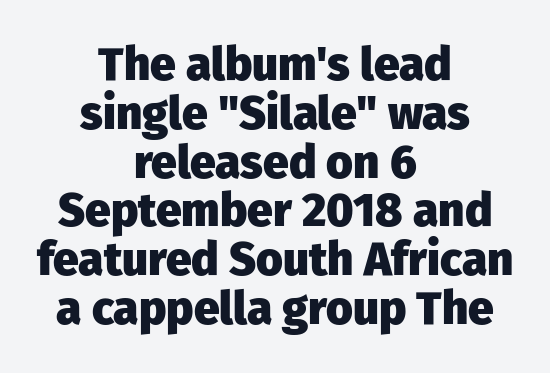
Q: Is the text bold? A: Yes.
Q: Is the text italic (slanted)? A: No, it is upright.
Q: Is the typeface a serif or a sans-serif typeface? A: Sans-serif.
Q: Is the text underlined? A: No.
Q: How is the paragraph aligned? A: Centered.
Q: Is the spacing between letters normal or unusually wide? A: Normal.
Q: Is the spacing between lines tight, normal or loose? A: Tight.
Q: Width (condensed, normal, or wide)? A: Normal.
Q: Stroke contrast? A: Low.
Q: x-height? A: Medium.
Q: Monospaced? A: No.
